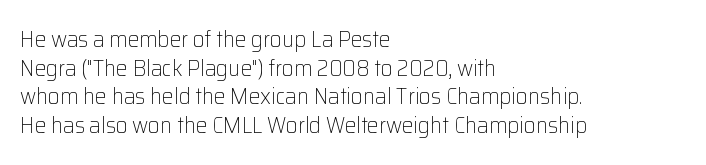
{"italic": "no", "bold": "no", "underline": "no", "align": "left", "line_spacing": "normal", "line_spacing_ratio": 1.25, "letter_spacing": "normal", "letter_spacing_em": 0.0, "glyph_px": 23}
